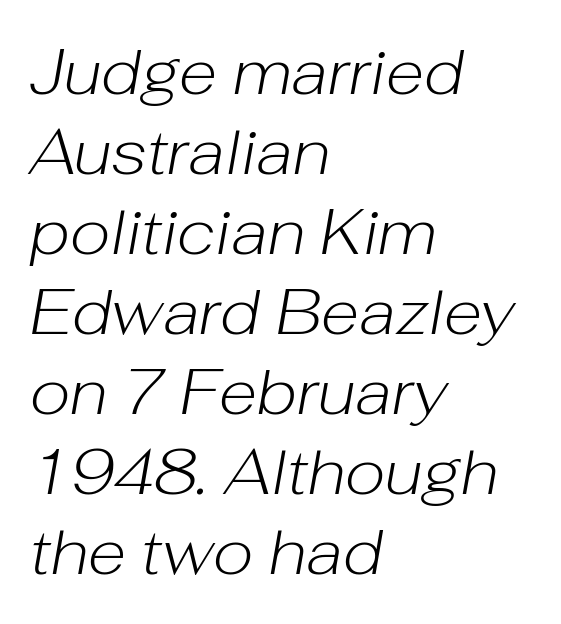
The image shows 63 px light type, italic (leaning right); set left-aligned, normal line spacing (1.27x), normal letter spacing, not underlined; low stroke contrast and a medium x-height.
